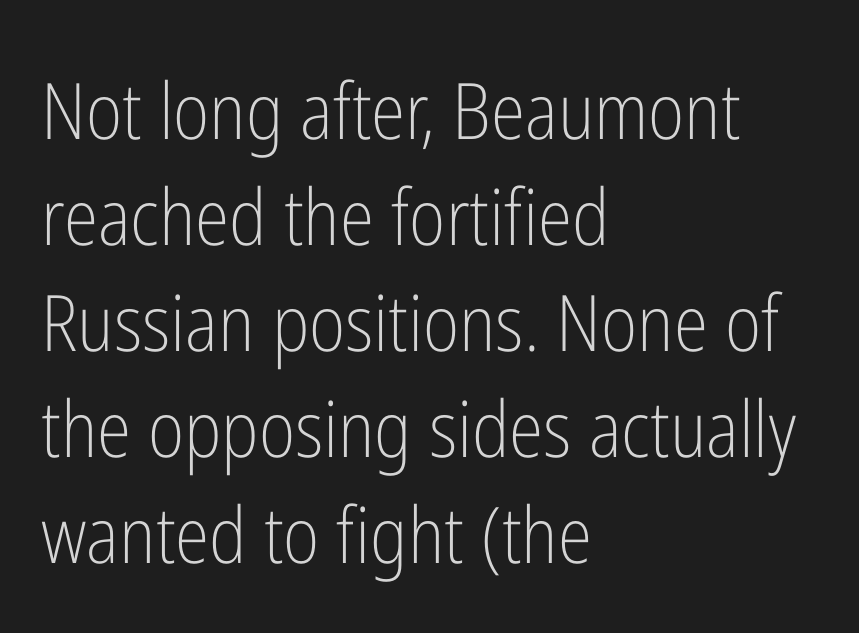
Q: Is the text bold? A: No.
Q: Is the text italic (slanted)? A: No, it is upright.
Q: Is the typeface a serif or a sans-serif typeface? A: Sans-serif.
Q: Is the text underlined? A: No.
Q: How is the paragraph aligned? A: Left-aligned.
Q: Is the spacing between letters normal or unusually wide? A: Normal.
Q: Is the spacing between lines tight, normal or loose? A: Normal.
Q: Width (condensed, normal, or wide)? A: Condensed.
Q: Stroke contrast? A: Low.
Q: x-height? A: Medium.
Q: Monospaced? A: No.
